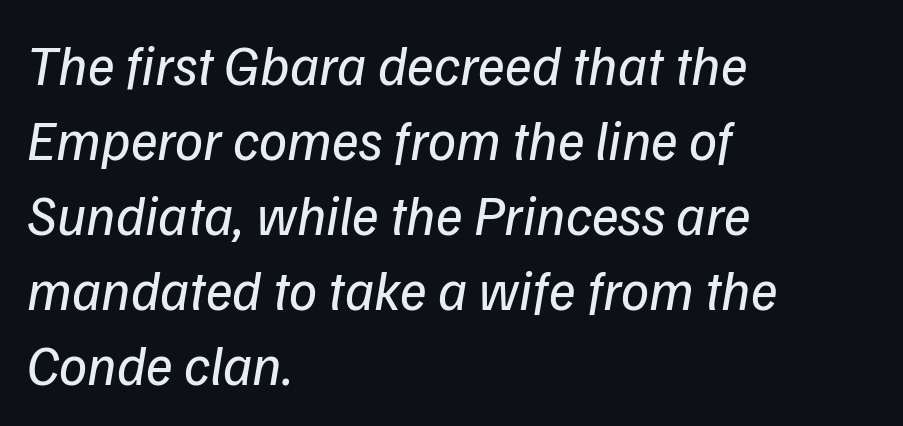
The image shows 56 px regular-weight type, italic (leaning right); set left-aligned, normal line spacing (1.34x), normal letter spacing, not underlined; low stroke contrast and a medium x-height.
